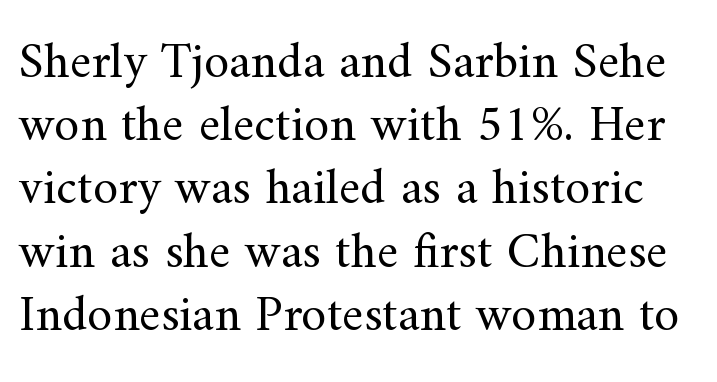
{"serif": "yes", "italic": "no", "bold": "no", "weight": "regular", "width": "normal", "stroke_contrast": "medium", "x_height": "small", "monospaced": "no", "underline": "no", "line_spacing_ratio": 1.24, "letter_spacing": "normal", "letter_spacing_em": 0.0, "glyph_px": 51}
